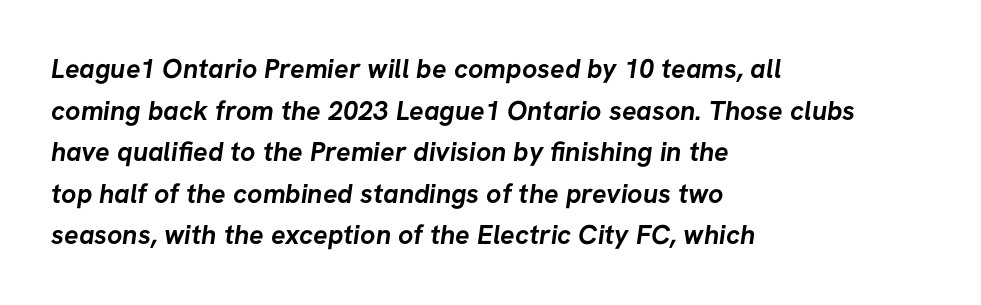
The rendering uses a moderate line-height, typical for paragraphs. Is the letter spacing exaggerated? No — it looks like the ordinary default. Nobody drew a line under any word here. How heavy is the stroke? Heavy — this is a bold.
